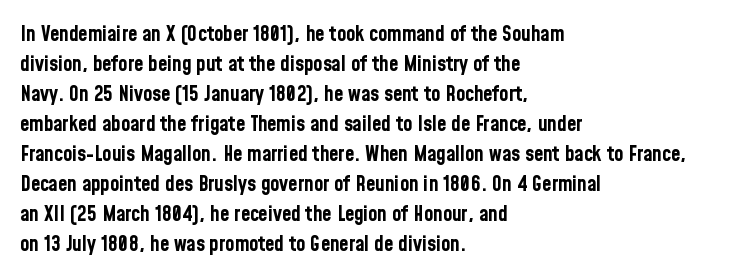
{"italic": "no", "bold": "yes", "underline": "no", "align": "left", "line_spacing": "normal", "line_spacing_ratio": 1.43, "letter_spacing": "normal", "letter_spacing_em": 0.0, "glyph_px": 21}
